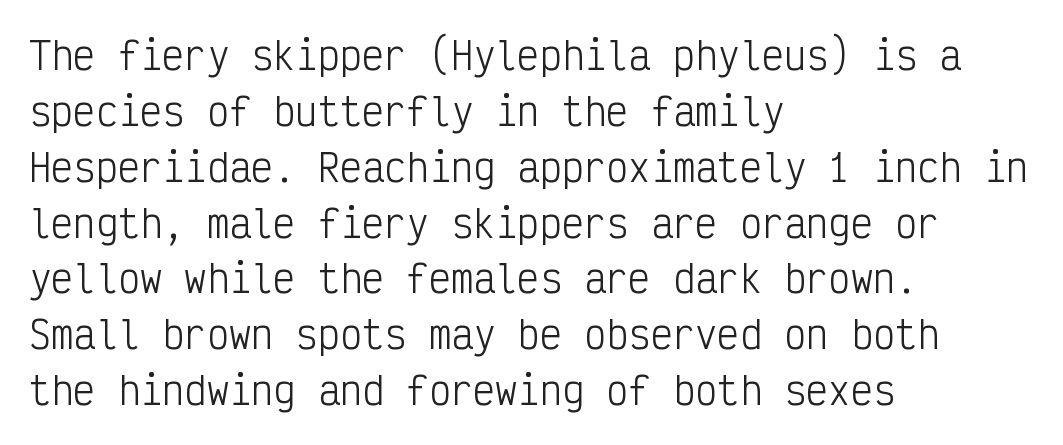
The image shows 37 px light, condensed sans-serif type, upright, monospaced; set left-aligned, normal line spacing (1.51x), normal letter spacing, not underlined; low stroke contrast and a medium x-height.
